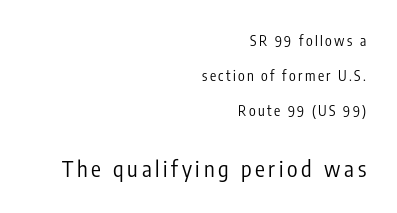
Summary of weight: not heavy and not bold. These lines were composed using upright roman letters. The designer gave the closing block more size than the opening block. Horizontal bands of white between lines are thick stripes. In CSS terms this would be text-align: right.
